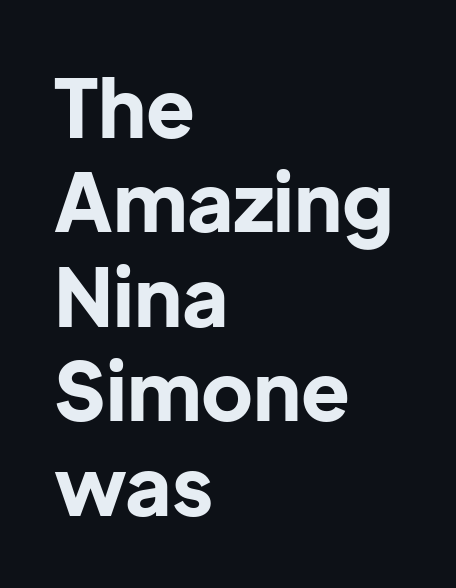
This rendering employs a face without finishing strokes, i.e., a sans-serif. In terms of weight, the rendering is a true, heavy bold. Short and long lines alike share a common starting point at left. The zone under the glyphs is completely vacant.
